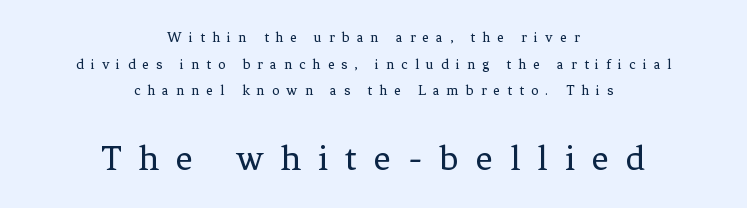
{"serif": "yes", "italic": "no", "bold": "no", "weight": "regular", "width": "normal", "stroke_contrast": "low", "x_height": "medium", "monospaced": "no", "underline": "no", "align": "center", "line_spacing_ratio": 1.77, "letter_spacing": "wide", "letter_spacing_em": 0.47, "larger_block": "second", "size_ratio": 2.47, "glyph_px": 37}
